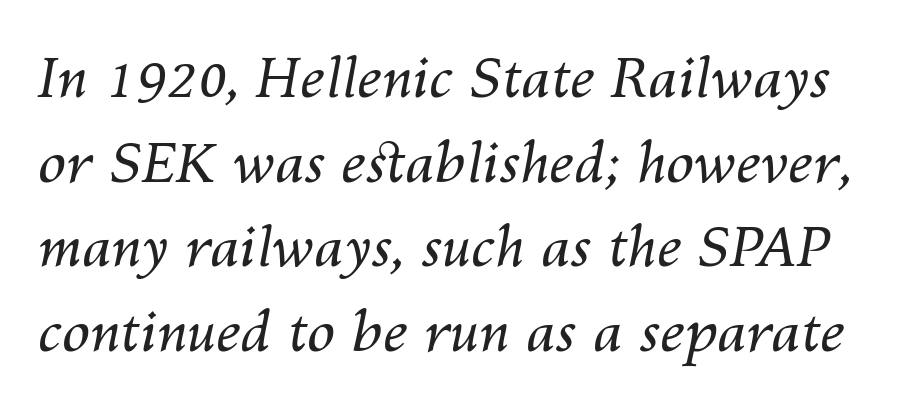
Check the space under the baseline: it is left empty. Interline gaps are of average width in this sample. Compared with a typical body face, this is equally light or lighter still. Slant detected: the letters are inclined. Inter-character spacing is left at the font's built-in metrics. Looks like regular typesetting: each glyph gets only the width it needs.
